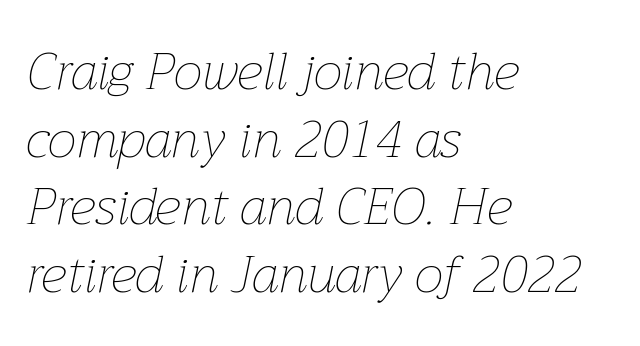
The strokes are not fattened; the text isn't bold. Horizontally, the lines are justified to the leading edge only. The passage shown is typed in a proportional face where columns would drift. The letterforms sit shoulder to shoulder at normal distance. The area under the type is left untouched.
